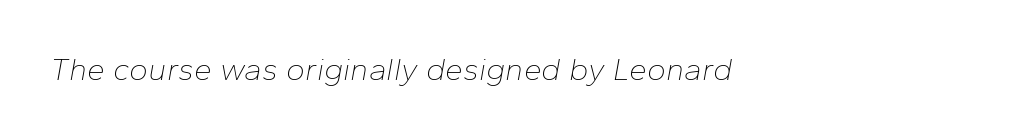
The image shows 32 px thin type, italic (leaning right); set normal letter spacing, not underlined; low stroke contrast and a medium x-height.
